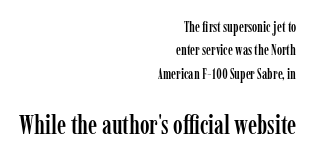
Character size in the trailing block exceeds that of the leading block. Short note: letters normally spaced. The area under the type is left untouched. The specimen reads as upright at a glance. Baseline-to-baseline distance is the conventional proportion of letter height.
